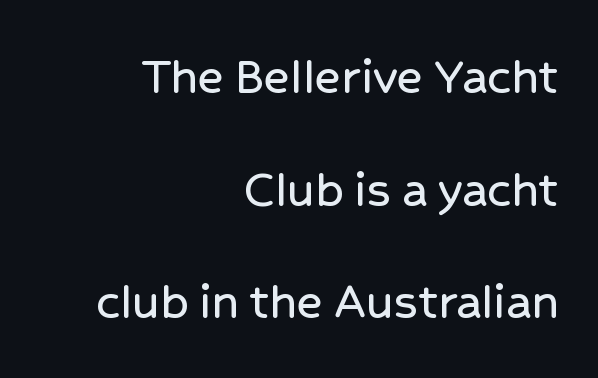
Q: Is the text italic (slanted)? A: No, it is upright.
Q: Is the typeface a serif or a sans-serif typeface? A: Sans-serif.
Q: Is the text underlined? A: No.
Q: How is the paragraph aligned? A: Right-aligned.
Q: Is the spacing between letters normal or unusually wide? A: Normal.
Q: Is the spacing between lines tight, normal or loose? A: Loose.
Q: Width (condensed, normal, or wide)? A: Normal.
Q: Stroke contrast? A: Low.
Q: x-height? A: Medium.
Q: Monospaced? A: No.
